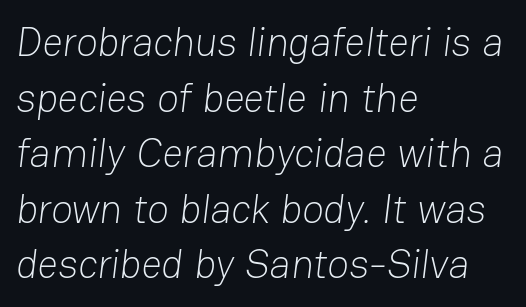
Q: Is the text bold? A: No.
Q: Is the typeface a serif or a sans-serif typeface? A: Sans-serif.
Q: Is the text underlined? A: No.
Q: How is the paragraph aligned? A: Left-aligned.
Q: Is the spacing between letters normal or unusually wide? A: Normal.
Q: Is the spacing between lines tight, normal or loose? A: Normal.
Q: Width (condensed, normal, or wide)? A: Normal.
Q: Stroke contrast? A: Low.
Q: x-height? A: Medium.
Q: Monospaced? A: No.
